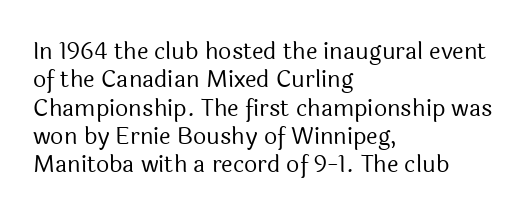
The image shows 23 px text type, upright; set left-aligned, line spacing 1.23x, normal letter spacing, not underlined.
